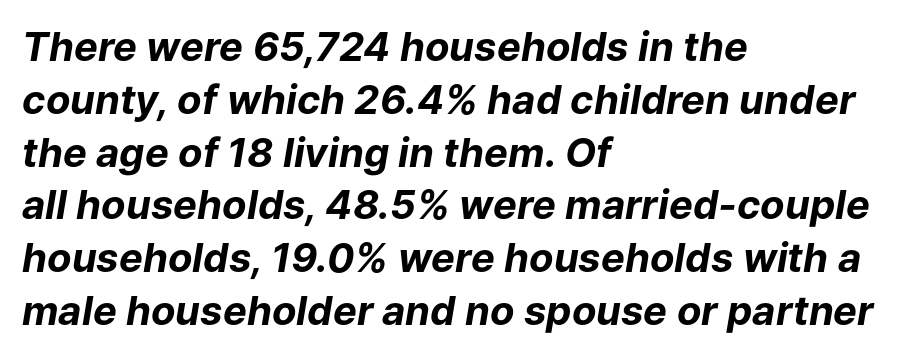
{"italic": "yes", "lean": "right", "slant_degrees": 9, "bold": "yes", "weight": "bold", "width": "normal", "stroke_contrast": "low", "x_height": "medium", "monospaced": "no", "underline": "no", "align": "left", "line_spacing": "normal", "line_spacing_ratio": 1.32, "letter_spacing": "normal", "letter_spacing_em": 0.0, "glyph_px": 40}
